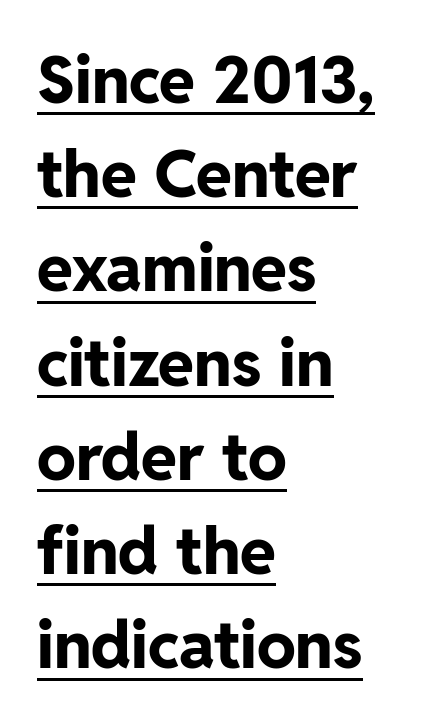
Q: Is the text bold? A: Yes.
Q: Is the text italic (slanted)? A: No, it is upright.
Q: Is the typeface a serif or a sans-serif typeface? A: Sans-serif.
Q: Is the text underlined? A: Yes.
Q: How is the paragraph aligned? A: Left-aligned.
Q: Is the spacing between letters normal or unusually wide? A: Normal.
Q: Is the spacing between lines tight, normal or loose? A: Normal.
Q: Width (condensed, normal, or wide)? A: Normal.
Q: Stroke contrast? A: Low.
Q: x-height? A: Medium.
Q: Monospaced? A: No.
